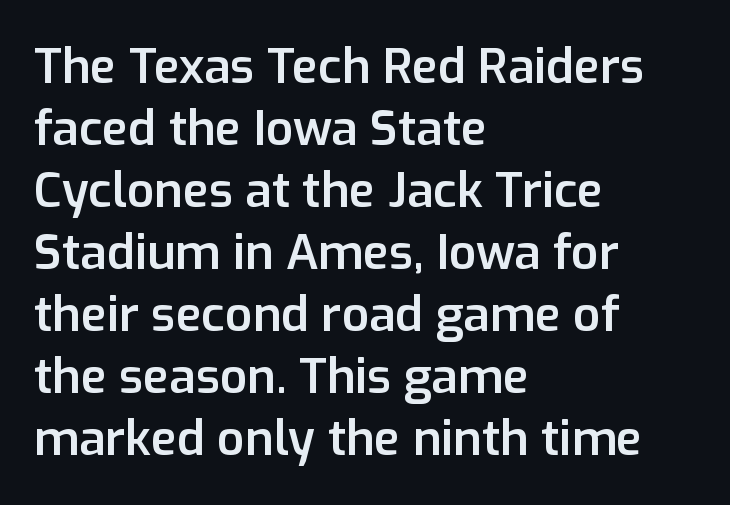
{"serif": "no", "italic": "no", "bold": "semi", "weight": "semibold", "width": "normal", "stroke_contrast": "low", "x_height": "medium", "monospaced": "no", "underline": "no", "align": "left", "line_spacing": "normal", "line_spacing_ratio": 1.29, "letter_spacing": "normal", "letter_spacing_em": 0.0, "glyph_px": 48}
